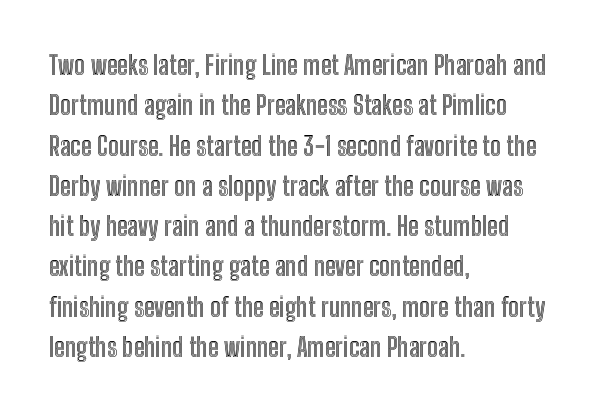
The image shows 26 px text type, upright; set left-aligned, normal line spacing (1.55x), normal letter spacing, not underlined.
